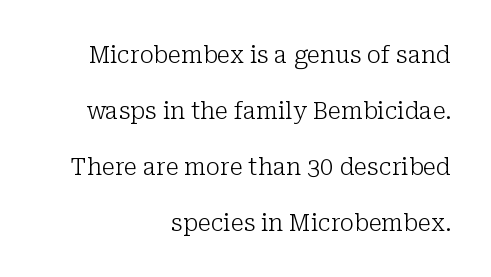
Q: Is the text bold? A: No.
Q: Is the text italic (slanted)? A: No, it is upright.
Q: Is the text underlined? A: No.
Q: How is the paragraph aligned? A: Right-aligned.
Q: Is the spacing between letters normal or unusually wide? A: Normal.
Q: Is the spacing between lines tight, normal or loose? A: Loose.
